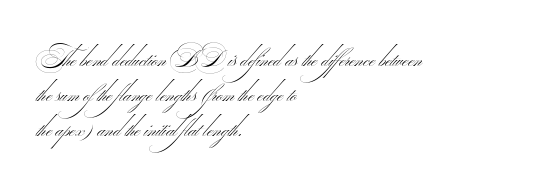
Q: Is the text bold? A: No.
Q: Is the text underlined? A: No.
Q: How is the paragraph aligned? A: Left-aligned.
Q: Is the spacing between letters normal or unusually wide? A: Normal.
Q: Is the spacing between lines tight, normal or loose? A: Normal.
